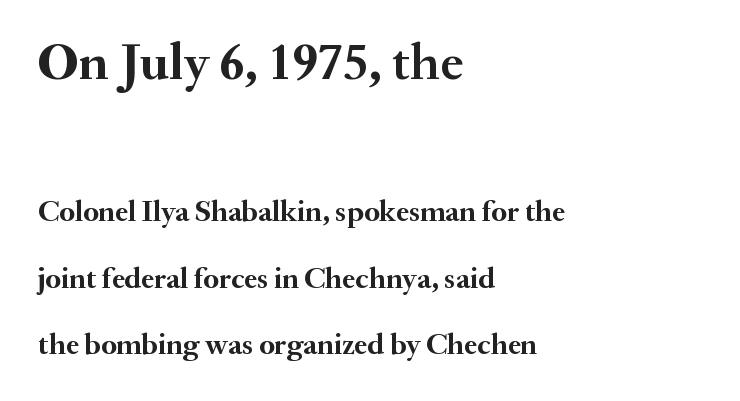
How heavy is the stroke? Heavy — this is a bold. Which margin do the lines hug? The left one — the right edge is uneven. The line-height multiplier appears high, well above default. Here the designer chose a conventional face with non-uniform glyph widths. Quick note: not italic, upright. Type style note: has serifs.
